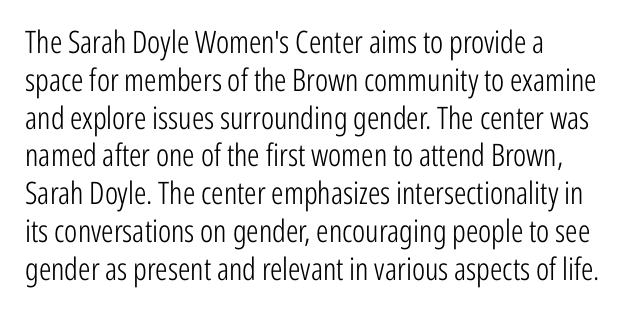
Posture: straight, roman, zero tilt. To sum up the face: it is a sans, with no serifs. The horizontal fit of the characters is conventional and even. Is the stroke heavy? The answer is a plain regular-or-lighter.
